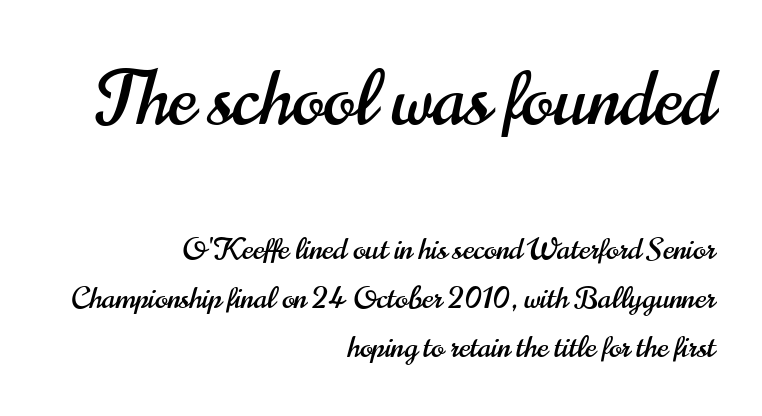
{"serif": "no", "width": "condensed", "stroke_contrast": "high", "x_height": "small", "monospaced": "no", "underline": "no", "align": "right", "line_spacing": "normal", "line_spacing_ratio": 1.62, "letter_spacing": "normal", "letter_spacing_em": 0.0, "larger_block": "first", "size_ratio": 2.5, "glyph_px": 75}
